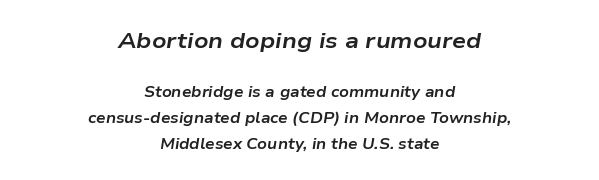
{"italic": "yes", "lean": "right", "slant_degrees": 9, "bold": "yes", "underline": "no", "align": "center", "line_spacing_ratio": 1.73, "letter_spacing": "normal", "letter_spacing_em": 0.0, "larger_block": "first", "size_ratio": 1.47, "glyph_px": 22}
